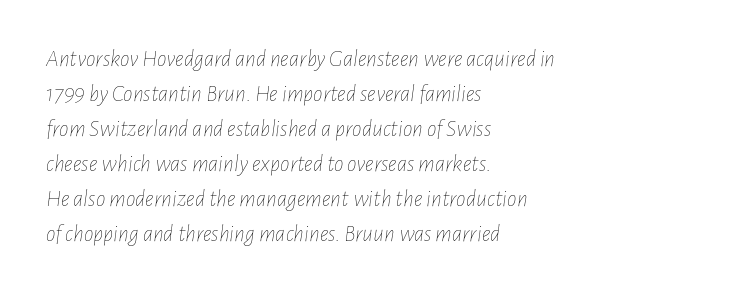
This sample uses plain, unmodified letter spacing. The glyphs are unaccompanied by any horizontal stroke below them. The paragraph shown leans on its left margin. This block has exactly the height ordinary leading produces.
